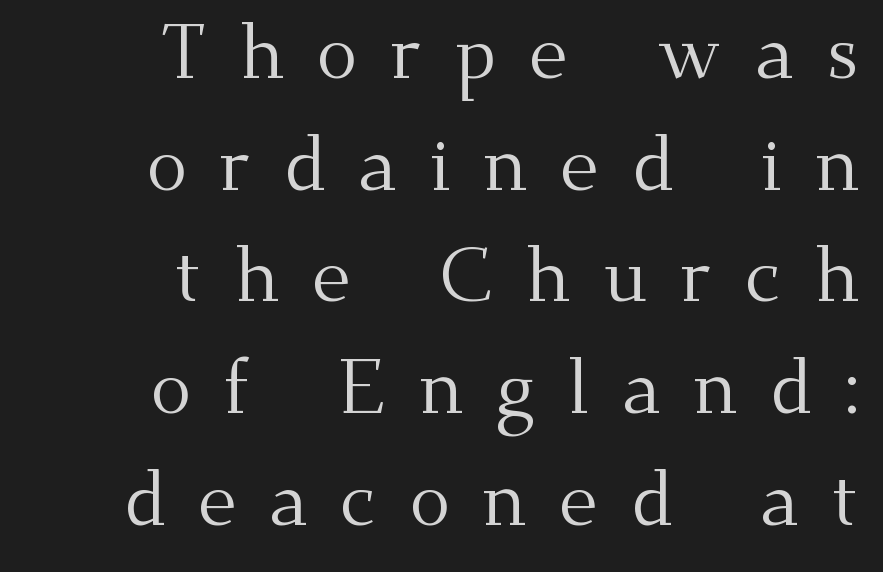
Q: Is the text bold? A: No.
Q: Is the text italic (slanted)? A: No, it is upright.
Q: Is the typeface a serif or a sans-serif typeface? A: Serif.
Q: Is the text underlined? A: No.
Q: How is the paragraph aligned? A: Right-aligned.
Q: Is the spacing between letters normal or unusually wide? A: Unusually wide.
Q: Is the spacing between lines tight, normal or loose? A: Normal.
Q: Width (condensed, normal, or wide)? A: Normal.
Q: Stroke contrast? A: Medium.
Q: x-height? A: Small.
Q: Monospaced? A: No.
